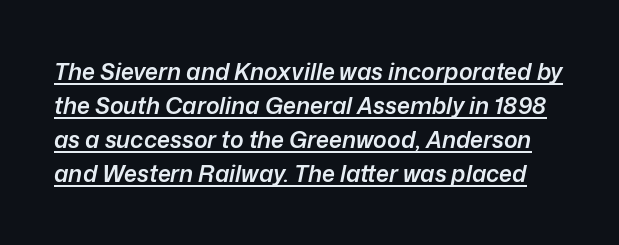
The image shows 23 px text type, italic (leaning right); set normal line spacing (1.48x), normal letter spacing, underlined.
